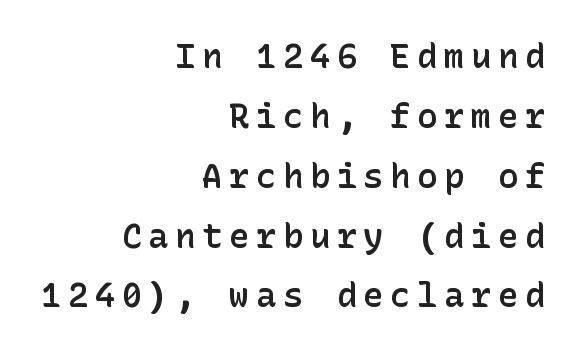
Q: Is the text bold? A: Semi-bold.
Q: Is the text italic (slanted)? A: No, it is upright.
Q: Is the typeface a serif or a sans-serif typeface? A: Sans-serif.
Q: Is the text underlined? A: No.
Q: How is the paragraph aligned? A: Right-aligned.
Q: Width (condensed, normal, or wide)? A: Normal.
Q: Stroke contrast? A: Low.
Q: x-height? A: Medium.
